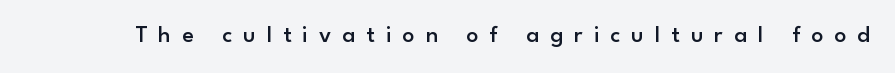
The image shows 24 px text type, upright; set unusually wide letter spacing (+0.46 em), not underlined.
